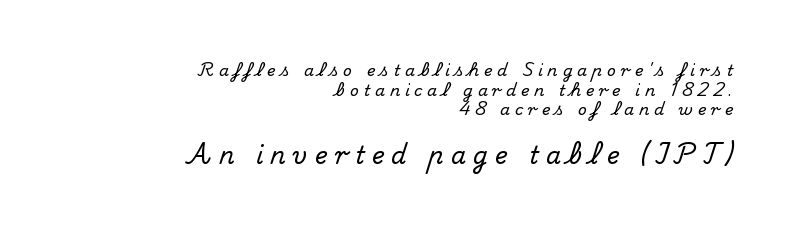
{"underline": "no", "align": "right", "line_spacing_ratio": 1.22, "letter_spacing": "wide", "letter_spacing_em": 0.3, "larger_block": "second", "size_ratio": 1.5, "glyph_px": 24}
